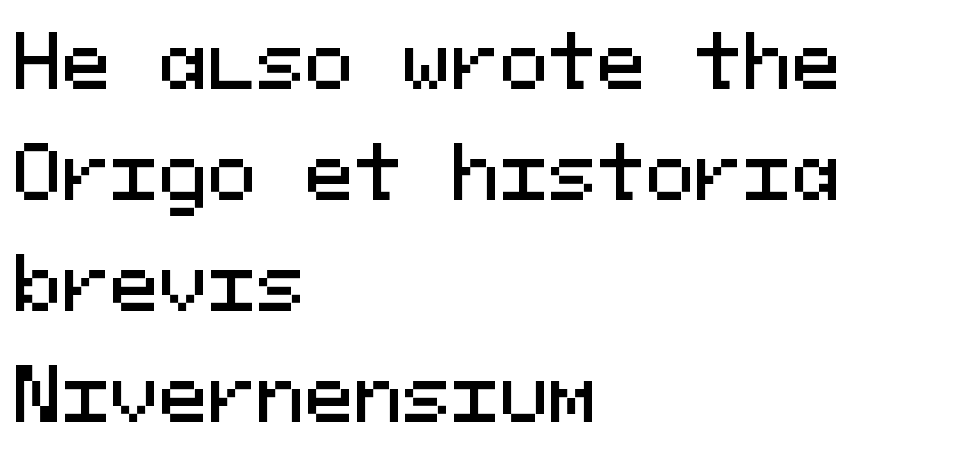
Q: Is the text italic (slanted)? A: No, it is upright.
Q: Is the typeface a serif or a sans-serif typeface? A: Sans-serif.
Q: Is the text underlined? A: No.
Q: How is the paragraph aligned? A: Left-aligned.
Q: Is the spacing between letters normal or unusually wide? A: Normal.
Q: Is the spacing between lines tight, normal or loose? A: Normal.
Q: Width (condensed, normal, or wide)? A: Normal.
Q: Stroke contrast? A: Medium.
Q: x-height? A: Medium.
Q: Monospaced? A: Yes.
